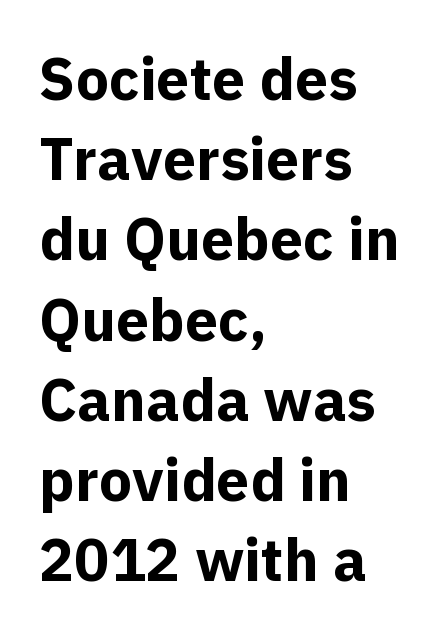
The font's upright variant was chosen for this text. These lines are rendered in a variable-pitch font. These words are printed bold, with thick strokes throughout. The lines sit at an ordinary, default distance from one another.
